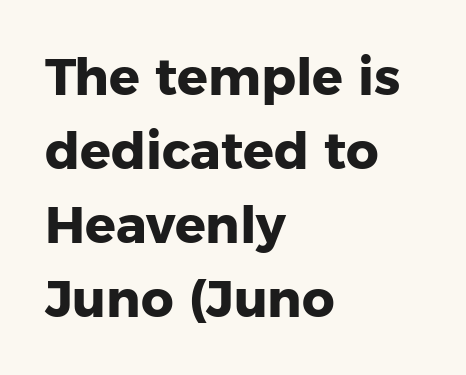
{"serif": "no", "italic": "no", "bold": "yes", "weight": "heavy", "width": "normal", "stroke_contrast": "low", "x_height": "medium", "monospaced": "no", "underline": "no", "align": "left", "line_spacing": "normal", "line_spacing_ratio": 1.45, "letter_spacing": "normal", "letter_spacing_em": 0.0, "glyph_px": 51}
